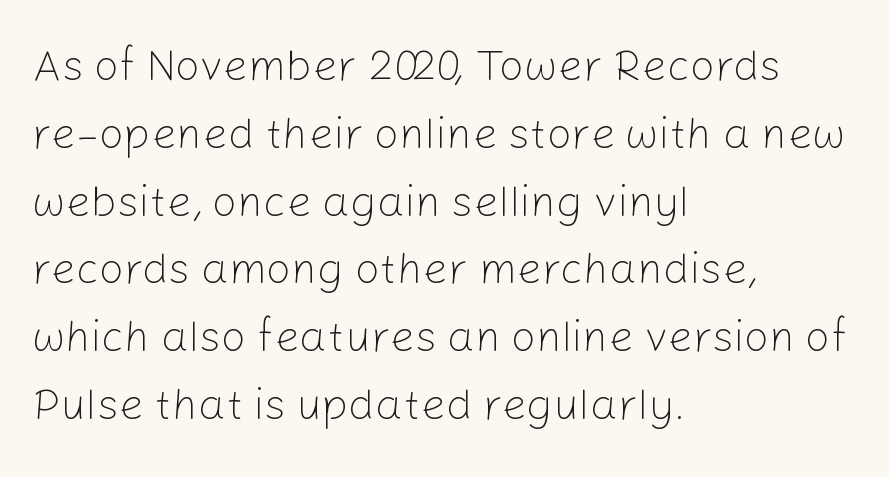
{"serif": "no", "italic": "no", "bold": "no", "weight": "light", "width": "normal", "stroke_contrast": "low", "x_height": "medium", "monospaced": "no", "underline": "no", "align": "left", "line_spacing": "normal", "line_spacing_ratio": 1.54, "letter_spacing": "normal", "letter_spacing_em": 0.0, "glyph_px": 44}
